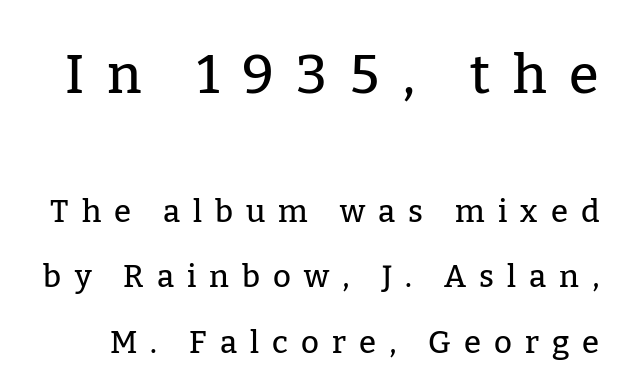
{"serif": "yes", "italic": "no", "width": "normal", "stroke_contrast": "low", "x_height": "medium", "monospaced": "no", "underline": "no", "line_spacing": "loose", "line_spacing_ratio": 2.12, "letter_spacing": "wide", "letter_spacing_em": 0.42, "larger_block": "first", "size_ratio": 1.74, "glyph_px": 54}
